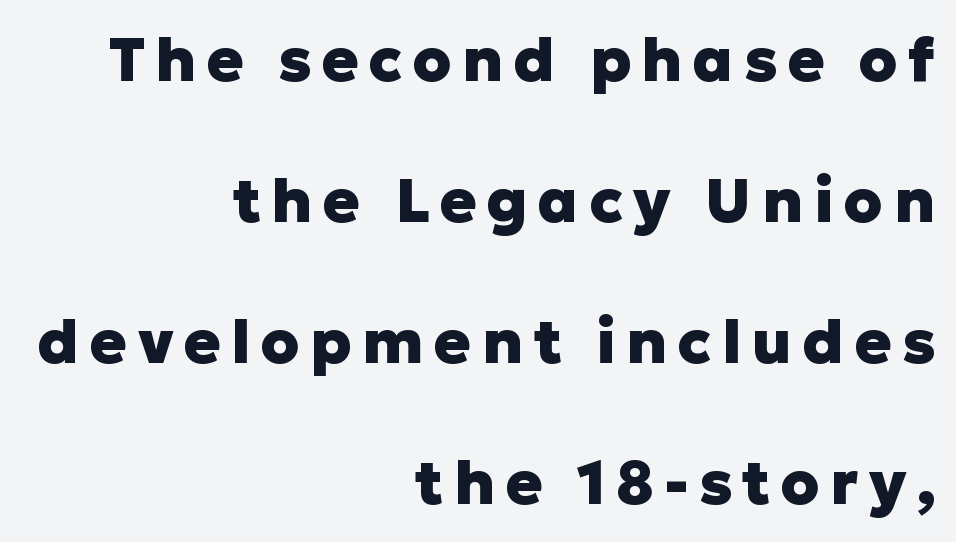
Do the letters lean? They stand straight. Each new line begins a long way beneath the previous one. Is this a fixed-width face? No — the glyphs have proportional, varying widths. These words are printed bold, with thick strokes throughout.
